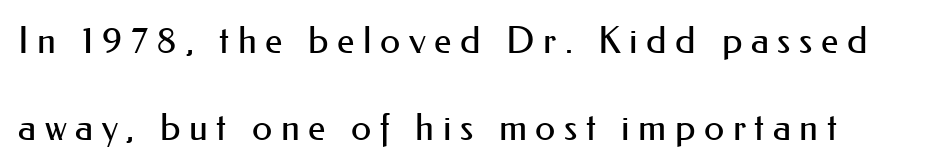
The strip under each line holds only bare page. The letters are spread apart with noticeably loose tracking. The face used here is a sans, in the tradition of grotesques and geometrics. Varying glyph widths throughout — classic text-font behaviour. Italic? Not at all — the glyphs are vertical.
